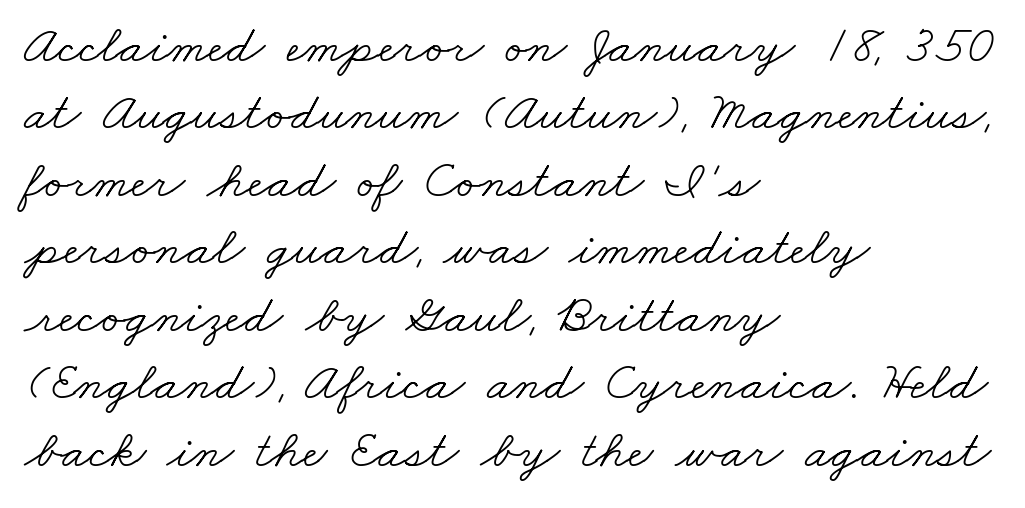
Regarding leading, the lines here are spaced in the standard way. Does the copy run flush right? No — it runs flush left. The baseline area is clear. Serifs: yes, visible at the terminals of the letterforms.
